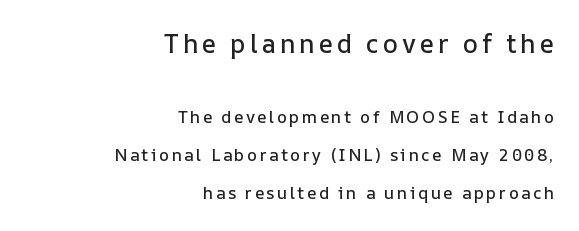
This sample is right-justified, so line beginnings fall wherever the words allow. No word sits above an underline. The letters stand upright; this is a roman face. Whoever set this made the first block the dominant, larger element.
